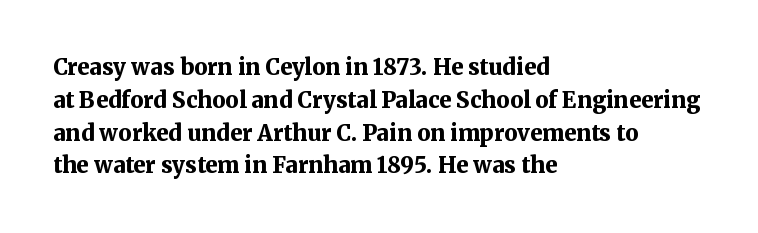
Nobody touched the tracking dial on this one. Alignment: flush left. Tall strokes in this sample are plumb rather than angled. Weight: bold.
